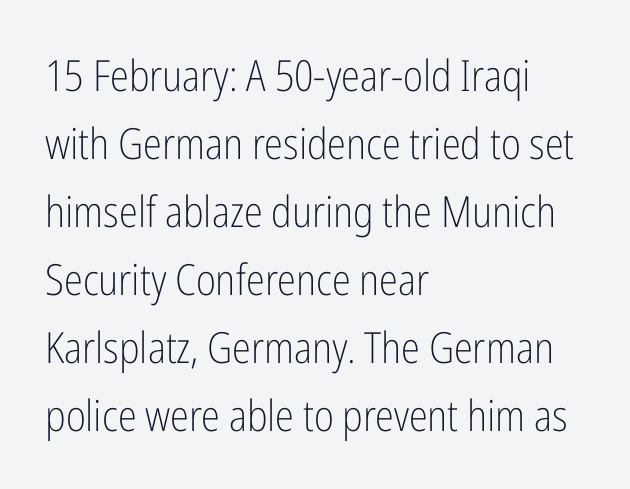
{"serif": "no", "italic": "no", "bold": "no", "weight": "light", "width": "condensed", "stroke_contrast": "low", "x_height": "medium", "monospaced": "no", "underline": "no", "align": "left", "line_spacing": "normal", "line_spacing_ratio": 1.58, "letter_spacing": "normal", "letter_spacing_em": 0.0, "glyph_px": 43}
